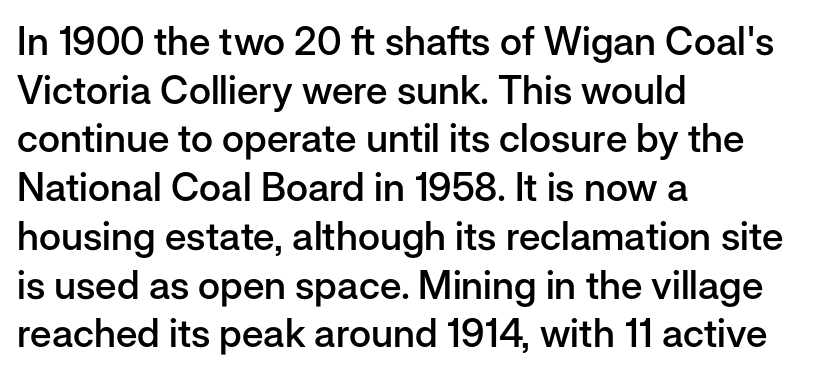
The image shows 39 px semibold sans-serif type, upright; set left-aligned, normal line spacing (1.25x), normal letter spacing, not underlined; low stroke contrast and a medium x-height.
